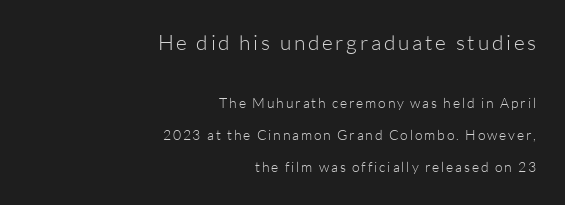
Q: Is the text bold? A: No.
Q: Is the text italic (slanted)? A: No, it is upright.
Q: Is the text underlined? A: No.
Q: How is the paragraph aligned? A: Right-aligned.
Q: Is the spacing between lines tight, normal or loose? A: Loose.
Q: Which block of text is set in a larger size, the first (top) or the second (bottom)? A: The first (top) one.
